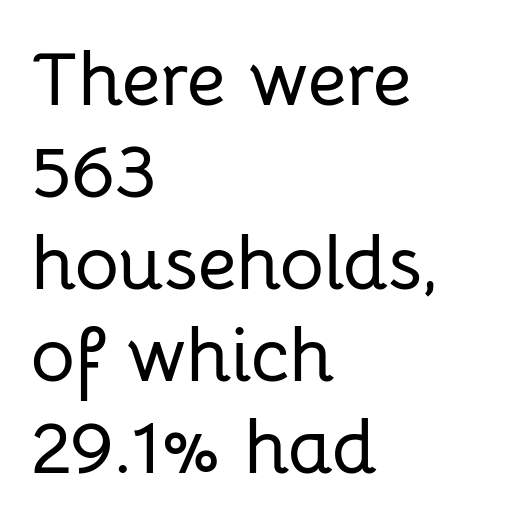
Q: Is the text italic (slanted)? A: No, it is upright.
Q: Is the typeface a serif or a sans-serif typeface? A: Sans-serif.
Q: Is the text underlined? A: No.
Q: How is the paragraph aligned? A: Left-aligned.
Q: Is the spacing between letters normal or unusually wide? A: Normal.
Q: Width (condensed, normal, or wide)? A: Normal.
Q: Stroke contrast? A: Low.
Q: x-height? A: Medium.
Q: Monospaced? A: No.
